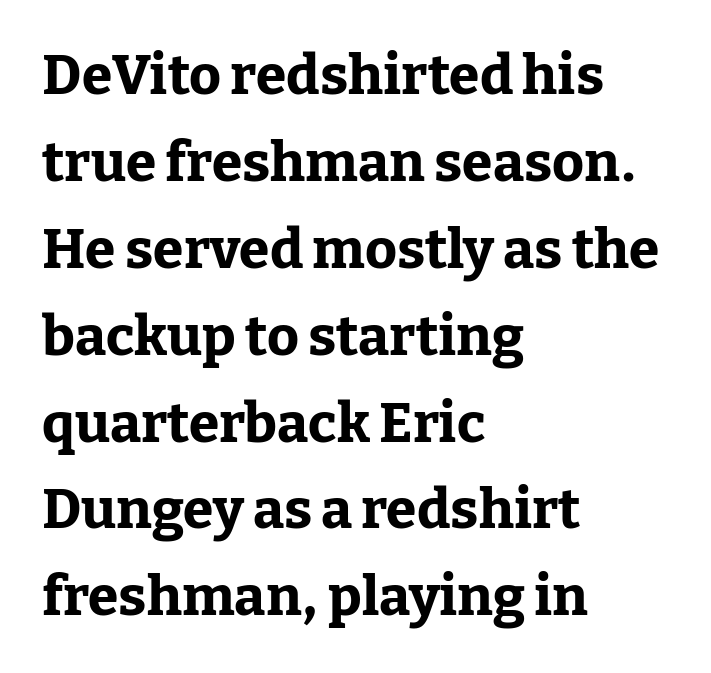
Q: Is the text bold? A: Yes.
Q: Is the text italic (slanted)? A: No, it is upright.
Q: Is the typeface a serif or a sans-serif typeface? A: Serif.
Q: Is the text underlined? A: No.
Q: How is the paragraph aligned? A: Left-aligned.
Q: Is the spacing between letters normal or unusually wide? A: Normal.
Q: Is the spacing between lines tight, normal or loose? A: Normal.
Q: Width (condensed, normal, or wide)? A: Normal.
Q: Stroke contrast? A: Low.
Q: x-height? A: Medium.
Q: Monospaced? A: No.
